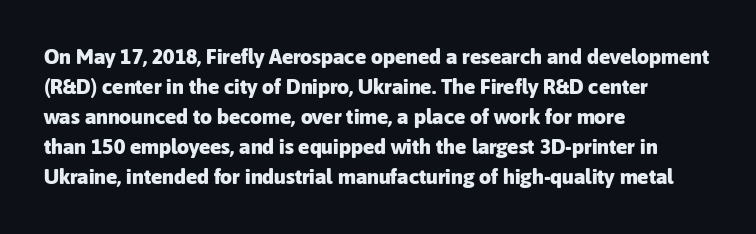
The image shows 21 px bold type, upright; set left-aligned, normal line spacing (1.43x), normal letter spacing, not underlined.
